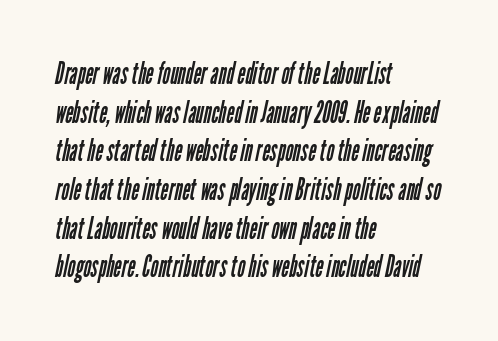
Every row of glyphs begins at an identical x-position on the left. This block has exactly the height ordinary leading produces. Spacing verdict: proportional, widths tailored to each character. The typeface chosen for these lines omits serifs. The cut favours lightness, reaching ordinary text weight at its darkest. The space beneath each line is pristine and unruled.
